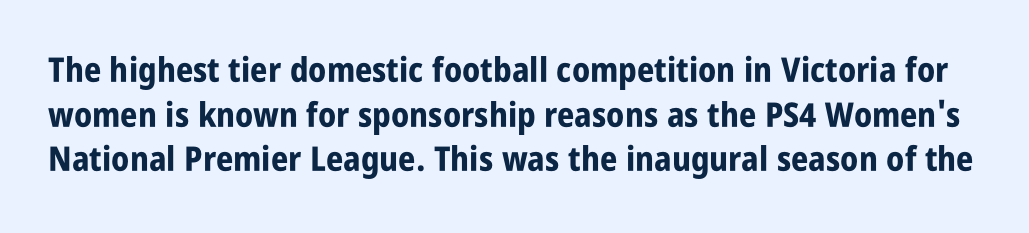
The image shows 34 px bold, condensed sans-serif type, upright; set normal line spacing (1.31x), normal letter spacing, not underlined; low stroke contrast and a large x-height.
